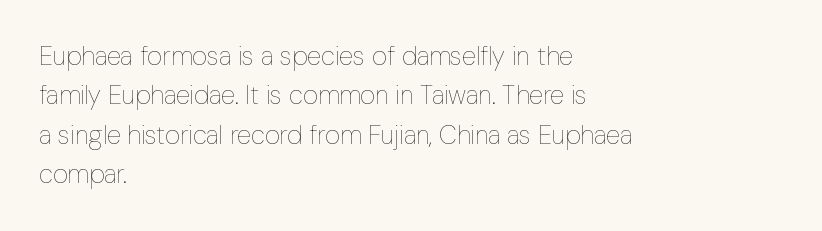
{"italic": "no", "bold": "no", "underline": "no", "align": "left", "line_spacing": "normal", "line_spacing_ratio": 1.51, "letter_spacing": "normal", "letter_spacing_em": 0.0, "glyph_px": 26}
